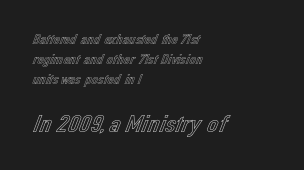
Leading: standard. Caption: upper text group reduced, lower text group enlarged. A typesetter would call this zero additional tracking.
